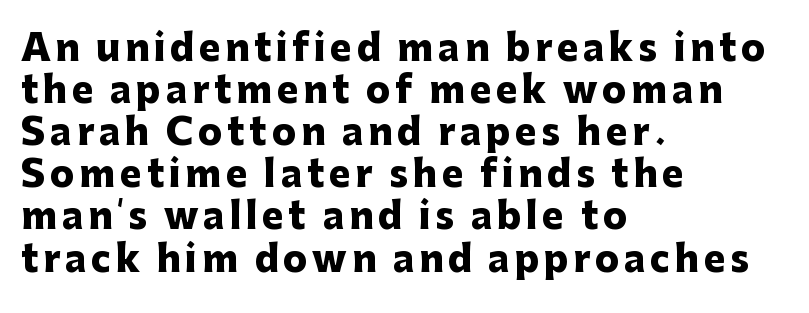
Only glyphs here, with clear space below each row. The passage is arranged the way most books set body copy — flush left. Heavy, bold letterforms. Do the characters align in a grid? No, the font is proportional. The face used here is a sans, in the tradition of grotesques and geometrics.
